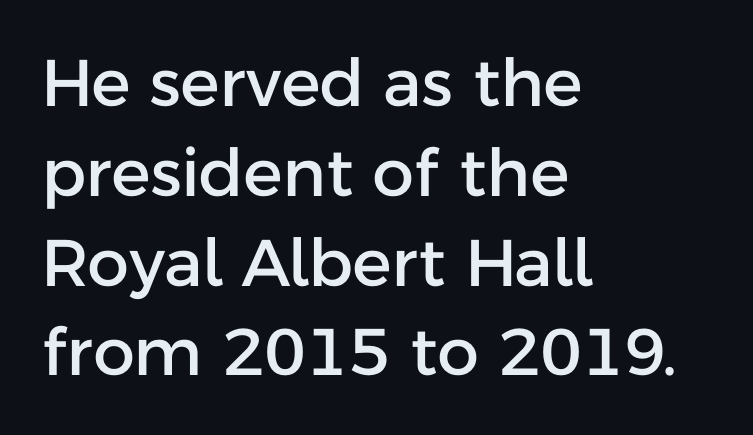
{"serif": "no", "italic": "no", "width": "normal", "stroke_contrast": "low", "x_height": "medium", "monospaced": "no", "underline": "no", "align": "left", "line_spacing": "normal", "line_spacing_ratio": 1.36, "letter_spacing": "normal", "letter_spacing_em": 0.0, "glyph_px": 66}
